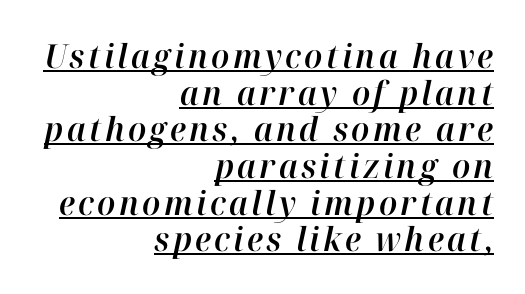
{"italic": "yes", "lean": "right", "slant_degrees": 12, "width": "normal", "stroke_contrast": "high", "x_height": "medium", "monospaced": "no", "underline": "yes", "align": "right", "line_spacing": "tight", "line_spacing_ratio": 1.11, "glyph_px": 33}
